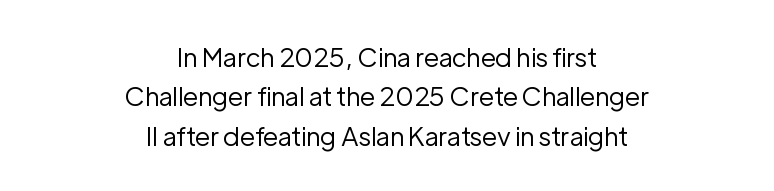
The image shows 26 px text type, upright; set centered, normal line spacing (1.51x), normal letter spacing, not underlined.
